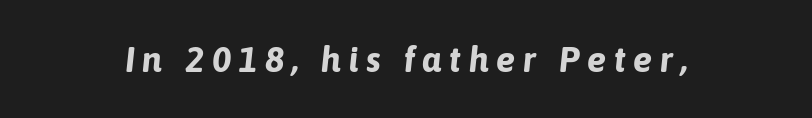
{"italic": "yes", "lean": "right", "slant_degrees": 6, "bold": "yes", "weight": "bold", "width": "normal", "stroke_contrast": "low", "x_height": "medium", "monospaced": "no", "underline": "no", "letter_spacing": "wide", "letter_spacing_em": 0.2, "glyph_px": 36}
